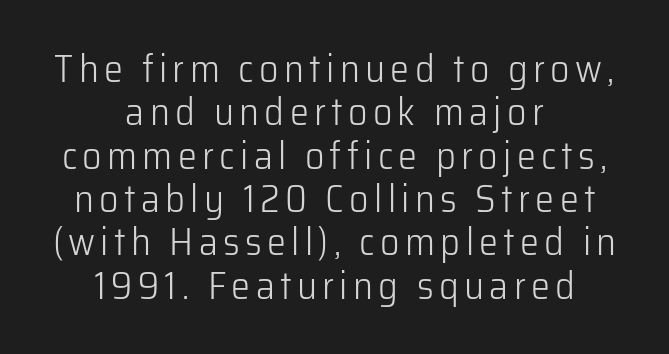
Q: Is the text bold? A: No.
Q: Is the text italic (slanted)? A: No, it is upright.
Q: Is the typeface a serif or a sans-serif typeface? A: Sans-serif.
Q: Is the text underlined? A: No.
Q: How is the paragraph aligned? A: Centered.
Q: Is the spacing between lines tight, normal or loose? A: Tight.
Q: Width (condensed, normal, or wide)? A: Normal.
Q: Stroke contrast? A: Low.
Q: x-height? A: Medium.
Q: Monospaced? A: No.
